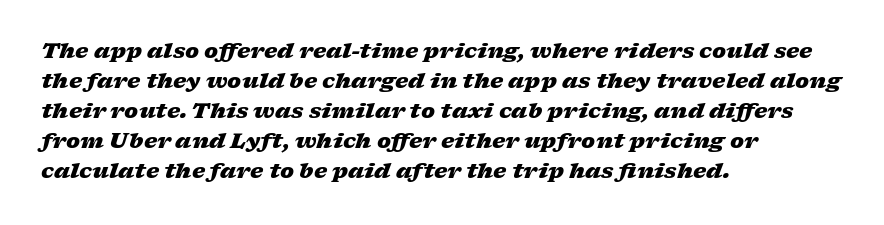
{"italic": "yes", "lean": "right", "slant_degrees": 17, "bold": "yes", "underline": "no", "align": "left", "line_spacing": "normal", "line_spacing_ratio": 1.43, "letter_spacing": "normal", "letter_spacing_em": 0.0, "glyph_px": 21}
